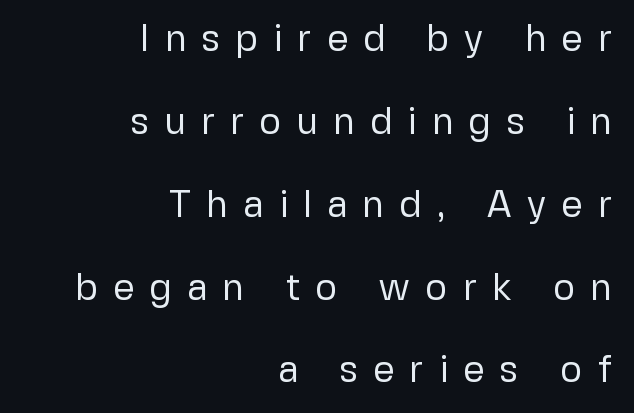
Q: Is the text bold? A: No.
Q: Is the text italic (slanted)? A: No, it is upright.
Q: Is the typeface a serif or a sans-serif typeface? A: Sans-serif.
Q: Is the text underlined? A: No.
Q: How is the paragraph aligned? A: Right-aligned.
Q: Is the spacing between letters normal or unusually wide? A: Unusually wide.
Q: Is the spacing between lines tight, normal or loose? A: Loose.
Q: Width (condensed, normal, or wide)? A: Normal.
Q: Stroke contrast? A: Low.
Q: x-height? A: Medium.
Q: Monospaced? A: No.
